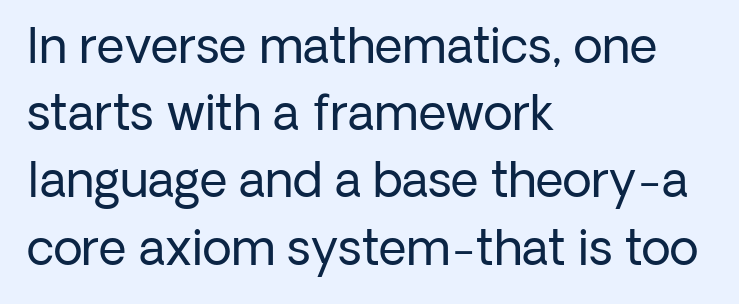
Q: Is the text bold? A: No.
Q: Is the text italic (slanted)? A: No, it is upright.
Q: Is the typeface a serif or a sans-serif typeface? A: Sans-serif.
Q: Is the text underlined? A: No.
Q: How is the paragraph aligned? A: Left-aligned.
Q: Is the spacing between letters normal or unusually wide? A: Normal.
Q: Is the spacing between lines tight, normal or loose? A: Normal.
Q: Width (condensed, normal, or wide)? A: Normal.
Q: Stroke contrast? A: Low.
Q: x-height? A: Medium.
Q: Monospaced? A: No.
